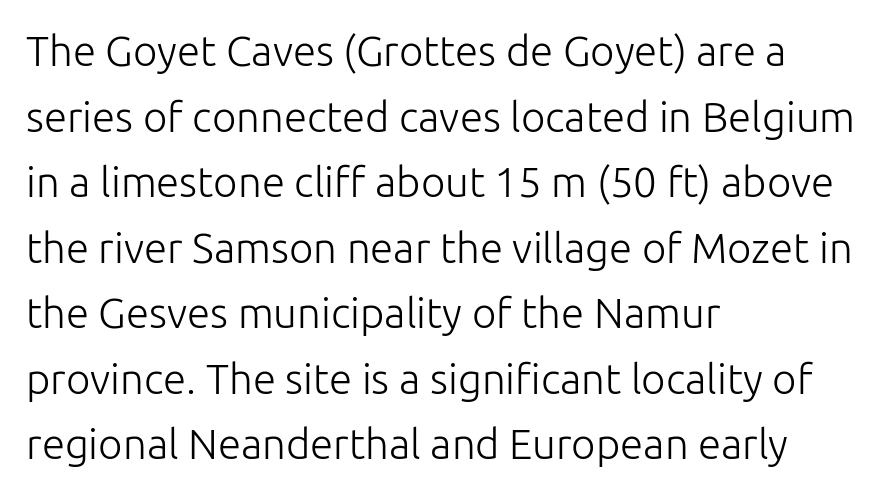
Q: Is the text bold? A: No.
Q: Is the text italic (slanted)? A: No, it is upright.
Q: Is the typeface a serif or a sans-serif typeface? A: Sans-serif.
Q: Is the text underlined? A: No.
Q: How is the paragraph aligned? A: Left-aligned.
Q: Is the spacing between letters normal or unusually wide? A: Normal.
Q: Is the spacing between lines tight, normal or loose? A: Normal.
Q: Width (condensed, normal, or wide)? A: Normal.
Q: Stroke contrast? A: Low.
Q: x-height? A: Medium.
Q: Monospaced? A: No.
